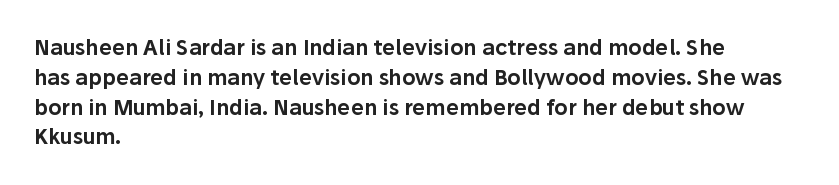
Q: Is the text italic (slanted)? A: No, it is upright.
Q: Is the text underlined? A: No.
Q: How is the paragraph aligned? A: Left-aligned.
Q: Is the spacing between letters normal or unusually wide? A: Normal.
Q: Is the spacing between lines tight, normal or loose? A: Normal.
